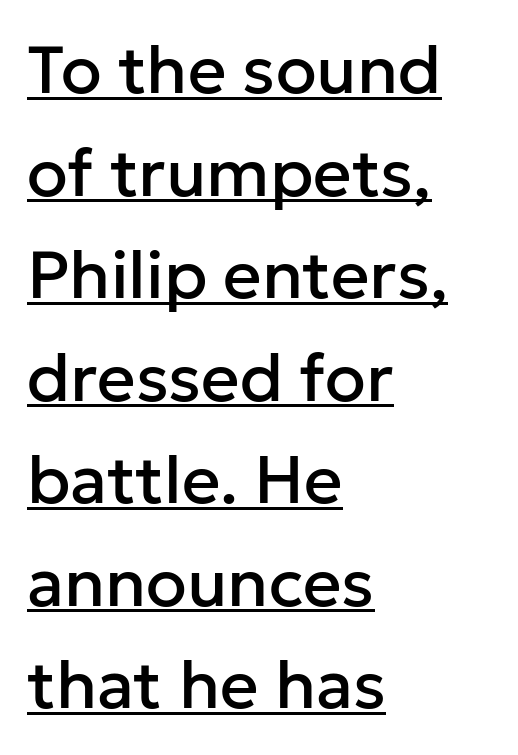
Q: Is the text italic (slanted)? A: No, it is upright.
Q: Is the typeface a serif or a sans-serif typeface? A: Sans-serif.
Q: Is the text underlined? A: Yes.
Q: How is the paragraph aligned? A: Left-aligned.
Q: Is the spacing between letters normal or unusually wide? A: Normal.
Q: Is the spacing between lines tight, normal or loose? A: Normal.
Q: Width (condensed, normal, or wide)? A: Normal.
Q: Stroke contrast? A: Low.
Q: x-height? A: Medium.
Q: Monospaced? A: No.
